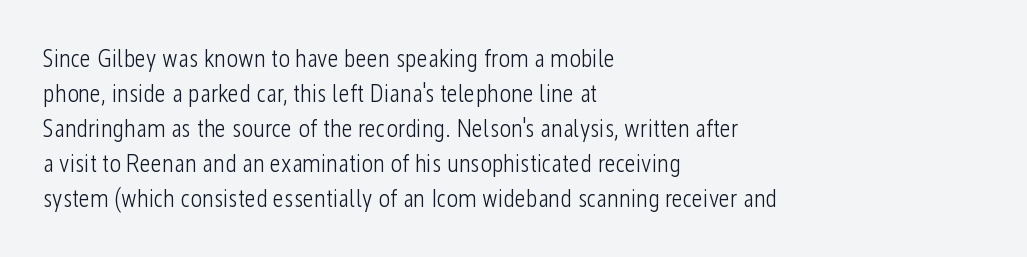
{"italic": "no", "bold": "no", "underline": "no", "align": "left", "line_spacing": "normal", "line_spacing_ratio": 1.4, "letter_spacing": "normal", "letter_spacing_em": 0.0, "glyph_px": 25}
